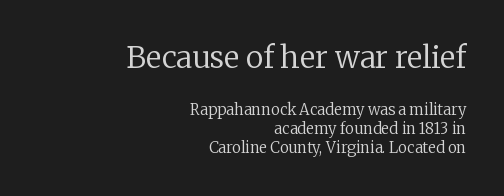
Q: Is the text bold? A: No.
Q: Is the text italic (slanted)? A: No, it is upright.
Q: Is the typeface a serif or a sans-serif typeface? A: Serif.
Q: Is the text underlined? A: No.
Q: How is the paragraph aligned? A: Right-aligned.
Q: Is the spacing between letters normal or unusually wide? A: Normal.
Q: Is the spacing between lines tight, normal or loose? A: Normal.
Q: Which block of text is set in a larger size, the first (top) or the second (bottom)? A: The first (top) one.
Q: Width (condensed, normal, or wide)? A: Normal.
Q: Stroke contrast? A: Low.
Q: x-height? A: Medium.
Q: Monospaced? A: No.
